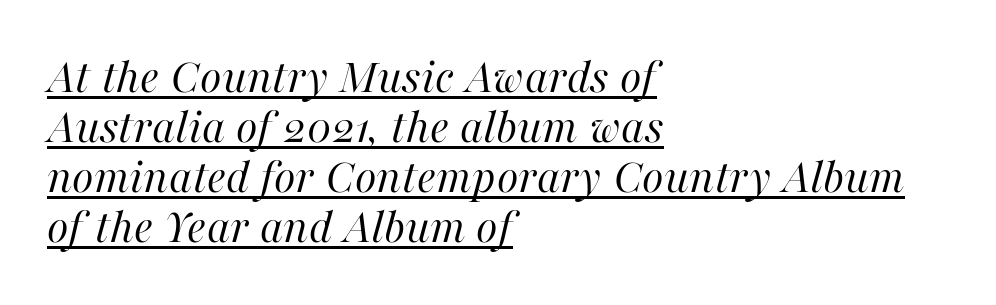
{"italic": "yes", "lean": "right", "slant_degrees": 16, "bold": "no", "weight": "regular", "width": "normal", "stroke_contrast": "high", "x_height": "medium", "monospaced": "no", "underline": "yes", "align": "left", "line_spacing": "tight", "line_spacing_ratio": 1.0, "letter_spacing": "normal", "letter_spacing_em": 0.0, "glyph_px": 50}
